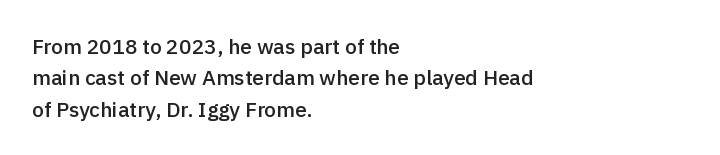
Q: Is the text bold? A: Semi-bold.
Q: Is the text italic (slanted)? A: No, it is upright.
Q: Is the text underlined? A: No.
Q: How is the paragraph aligned? A: Left-aligned.
Q: Is the spacing between letters normal or unusually wide? A: Normal.
Q: Is the spacing between lines tight, normal or loose? A: Normal.
